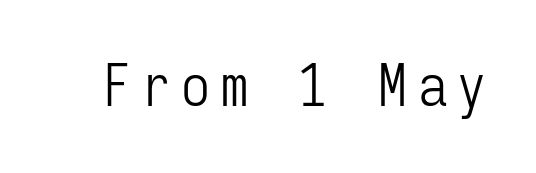
Q: Is the text bold? A: No.
Q: Is the text italic (slanted)? A: No, it is upright.
Q: Is the typeface a serif or a sans-serif typeface? A: Sans-serif.
Q: Is the text underlined? A: No.
Q: Width (condensed, normal, or wide)? A: Condensed.
Q: Stroke contrast? A: Low.
Q: x-height? A: Medium.
Q: Monospaced? A: Yes.
